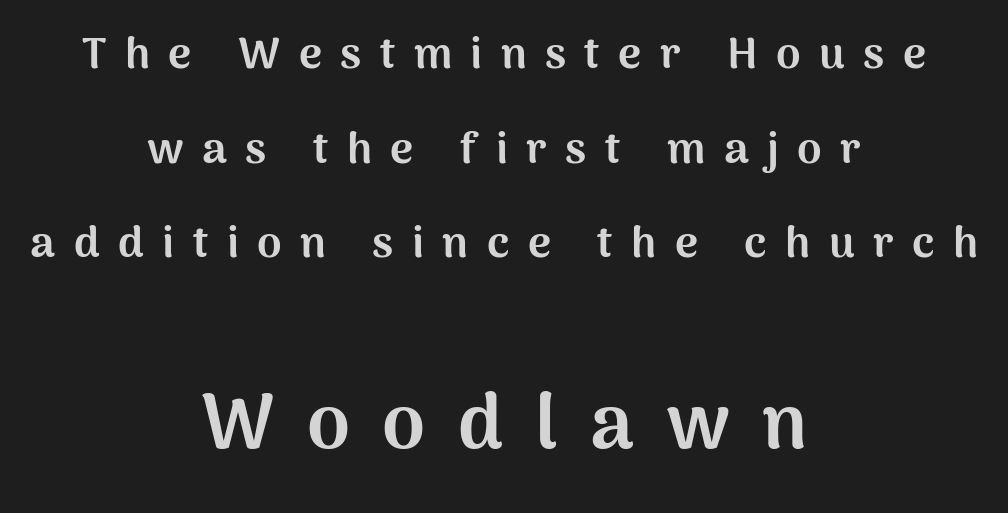
The image shows 77 px bold sans-serif type, upright; set centered, loose line spacing (2.15x), unusually wide letter spacing (+0.42 em), not underlined; the second (bottom) block is 1.75x larger; medium stroke contrast and a medium x-height.
